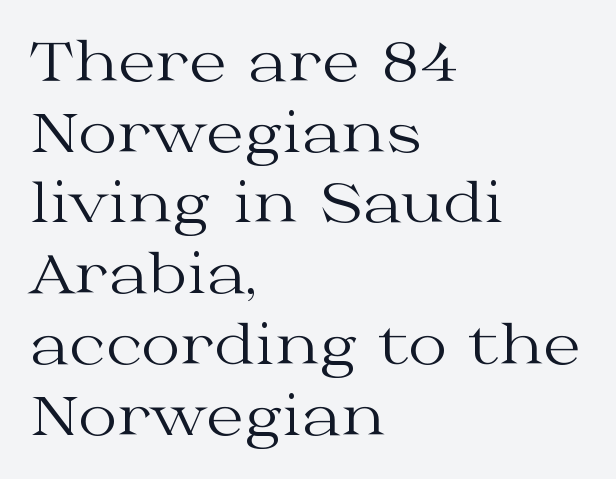
The zone under the glyphs is completely vacant. Casual observation: everything's shoved over to the left. How are the letters spaced? Ordinarily, with no added tracking. No extra ink here — the face is not bold.
